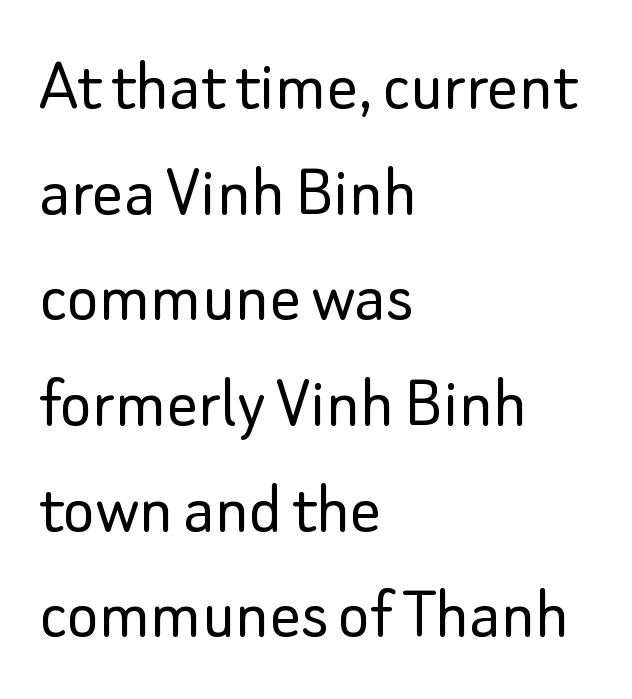
{"serif": "no", "italic": "no", "bold": "no", "weight": "light", "width": "normal", "stroke_contrast": "low", "x_height": "small", "monospaced": "no", "underline": "no", "align": "left", "line_spacing": "normal", "line_spacing_ratio": 1.39, "letter_spacing": "normal", "letter_spacing_em": 0.0, "glyph_px": 76}
